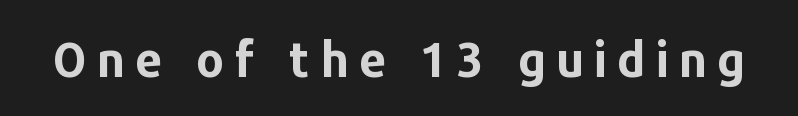
Q: Is the text bold? A: Yes.
Q: Is the text italic (slanted)? A: No, it is upright.
Q: Is the typeface a serif or a sans-serif typeface? A: Sans-serif.
Q: Is the text underlined? A: No.
Q: Is the spacing between letters normal or unusually wide? A: Unusually wide.
Q: Width (condensed, normal, or wide)? A: Normal.
Q: Stroke contrast? A: Low.
Q: x-height? A: Medium.
Q: Monospaced? A: No.
